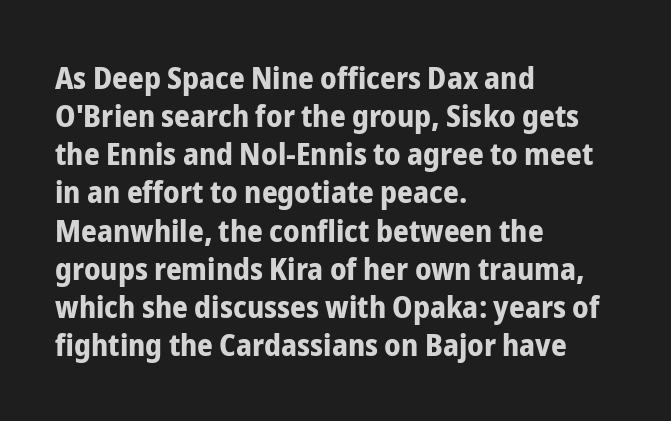
{"serif": "no", "italic": "no", "bold": "yes", "weight": "bold", "width": "condensed", "stroke_contrast": "low", "x_height": "medium", "monospaced": "no", "underline": "no", "align": "left", "line_spacing_ratio": 1.23, "letter_spacing": "normal", "letter_spacing_em": 0.0, "glyph_px": 31}
